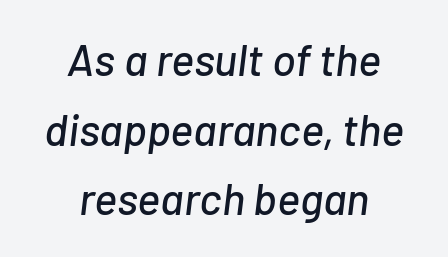
The typography opts for an oblique posture over an upright one. The letters advance in unequal steps, a hallmark of proportional type. The line texture is even and compact thanks to regular tracking. The space beneath each line is pristine and unruled.
